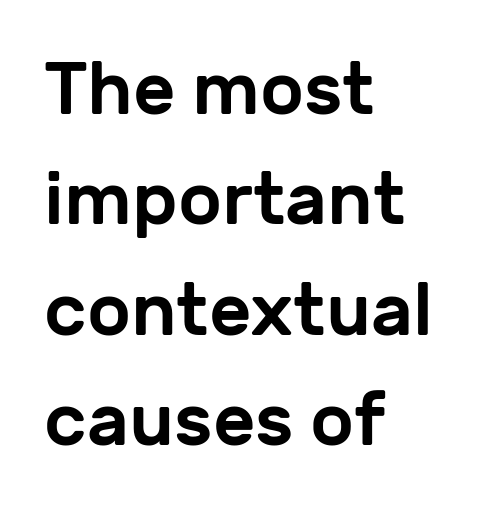
Q: Is the text italic (slanted)? A: No, it is upright.
Q: Is the typeface a serif or a sans-serif typeface? A: Sans-serif.
Q: Is the text underlined? A: No.
Q: How is the paragraph aligned? A: Left-aligned.
Q: Is the spacing between letters normal or unusually wide? A: Normal.
Q: Is the spacing between lines tight, normal or loose? A: Normal.
Q: Width (condensed, normal, or wide)? A: Normal.
Q: Stroke contrast? A: Low.
Q: x-height? A: Medium.
Q: Monospaced? A: No.
